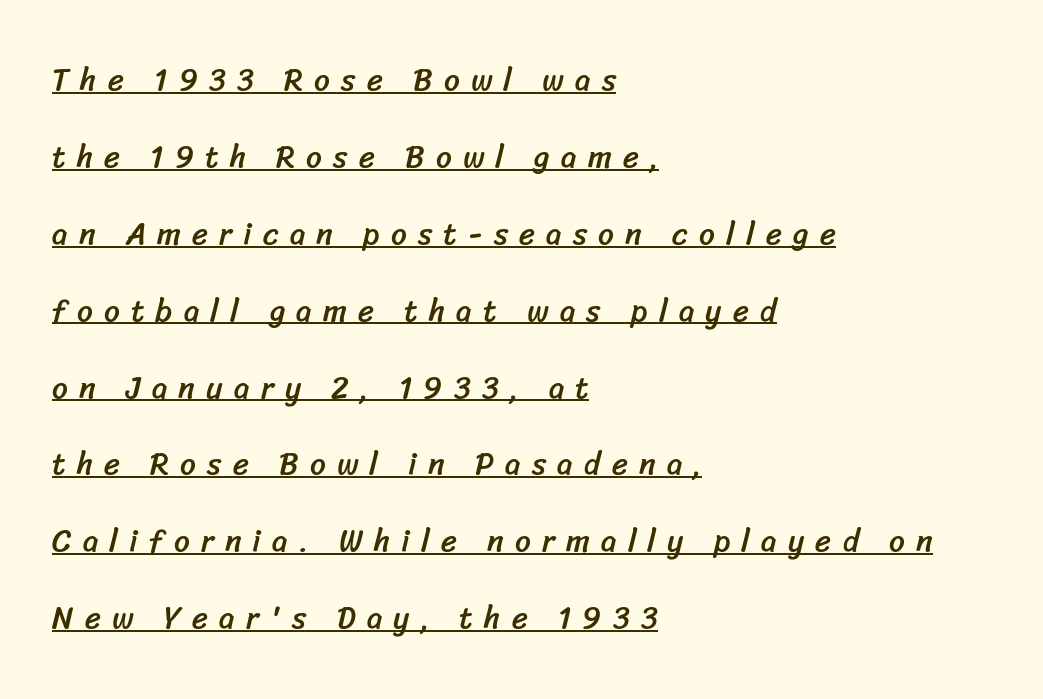
{"serif": "no", "width": "normal", "stroke_contrast": "low", "x_height": "medium", "monospaced": "no", "underline": "yes", "align": "left", "line_spacing": "loose", "line_spacing_ratio": 2.48, "letter_spacing": "wide", "letter_spacing_em": 0.36, "glyph_px": 31}
